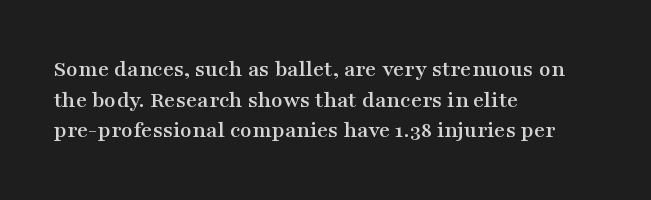
Q: Is the text italic (slanted)? A: No, it is upright.
Q: Is the text underlined? A: No.
Q: How is the paragraph aligned? A: Left-aligned.
Q: Is the spacing between letters normal or unusually wide? A: Normal.
Q: Is the spacing between lines tight, normal or loose? A: Normal.
